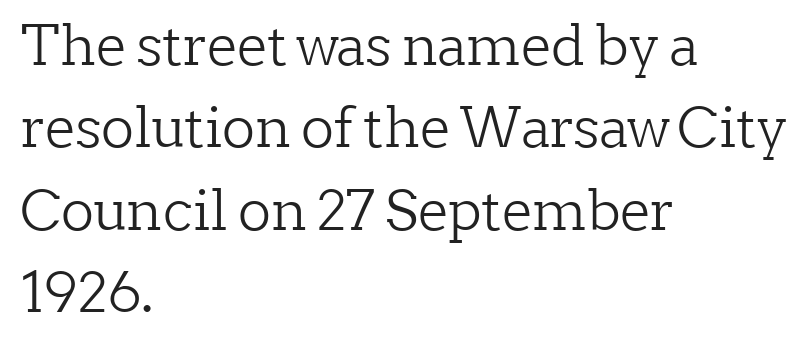
Letter spacing: default. Descenders hang freely into open space. Short and long lines alike share a common starting point at left. A roman cut, with each character standing at attention. Character widths vary here, with narrow letters taking less room than wide ones.
